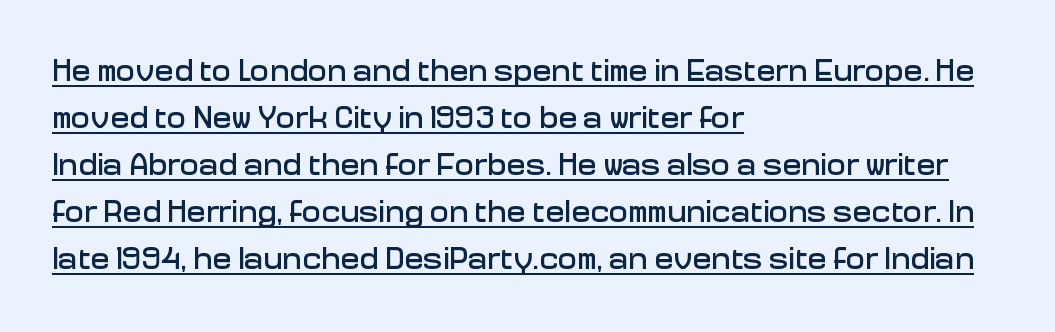
Q: Is the text italic (slanted)? A: No, it is upright.
Q: Is the typeface a serif or a sans-serif typeface? A: Sans-serif.
Q: Is the text underlined? A: Yes.
Q: How is the paragraph aligned? A: Left-aligned.
Q: Is the spacing between letters normal or unusually wide? A: Normal.
Q: Is the spacing between lines tight, normal or loose? A: Normal.
Q: Width (condensed, normal, or wide)? A: Normal.
Q: Stroke contrast? A: Low.
Q: x-height? A: Medium.
Q: Monospaced? A: No.
